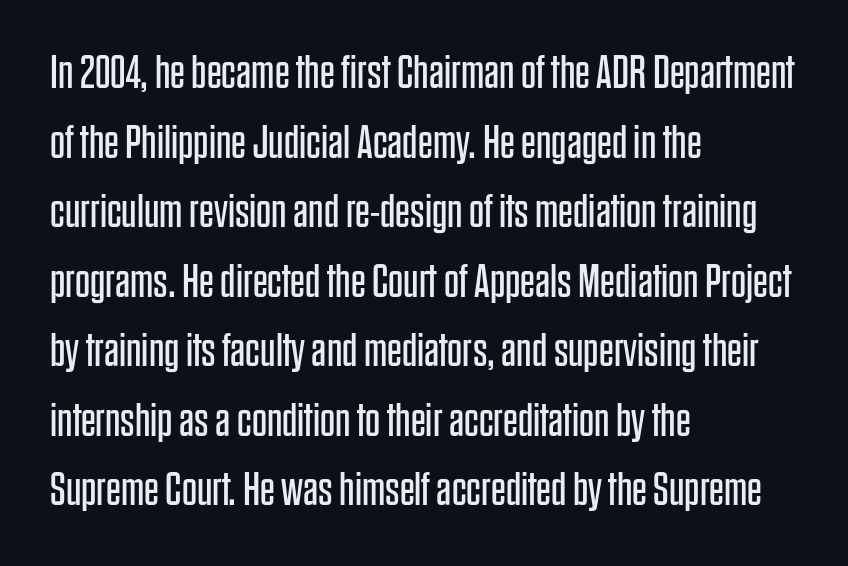
Here the designer chose a conventional face with non-uniform glyph widths. Nobody drew a line under any word here. There is no visible air inserted between adjacent glyphs. Stem width sits at or under what a default text font uses. Unlike italic type, these characters show no tilt at all. This block has exactly the height ordinary leading produces.
